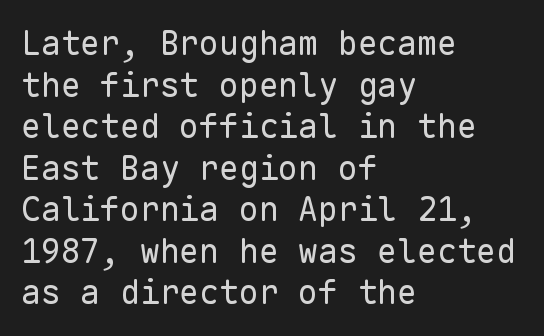
It's the straight-up-and-down kind of type. Honestly, the letter spacing is just normal — you wouldn't notice it. Horizontally, the lines are justified to the leading edge only. Is this a fixed-width face? Yes — each glyph sits in an identical cell.
